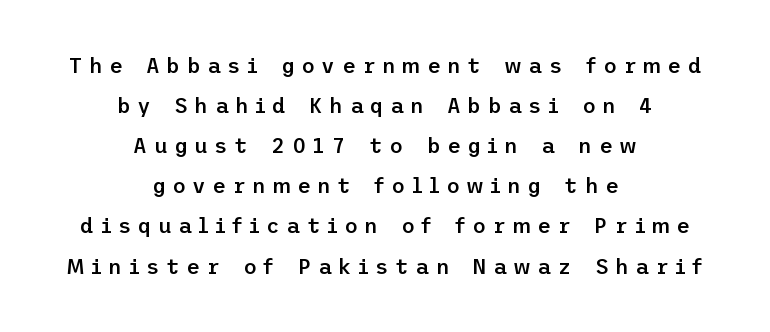
{"italic": "no", "bold": "semi", "underline": "no", "align": "center", "line_spacing": "loose", "line_spacing_ratio": 1.91, "letter_spacing": "wide", "letter_spacing_em": 0.31, "glyph_px": 21}
